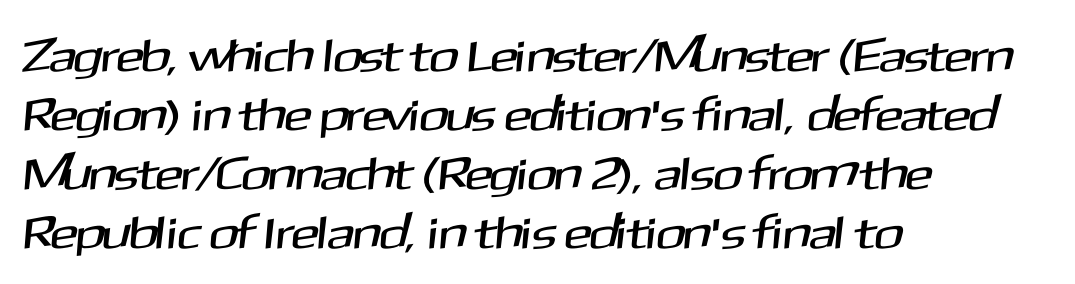
Students, note that the glyphs here touch the page at normal intervals. If you measured baseline to baseline, you'd find a middling distance. The type family on display is of the sans-serif kind. Honestly, there is no underline to notice here at all. You could not count columns in this text — the font is proportionally spaced. Leftover space on each line is placed entirely after the last word.
